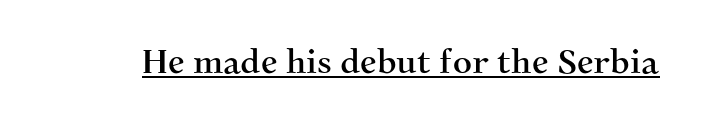
Q: Is the text italic (slanted)? A: No, it is upright.
Q: Is the typeface a serif or a sans-serif typeface? A: Serif.
Q: Is the text underlined? A: Yes.
Q: Is the spacing between letters normal or unusually wide? A: Normal.
Q: Width (condensed, normal, or wide)? A: Normal.
Q: Stroke contrast? A: Medium.
Q: x-height? A: Medium.
Q: Monospaced? A: No.
